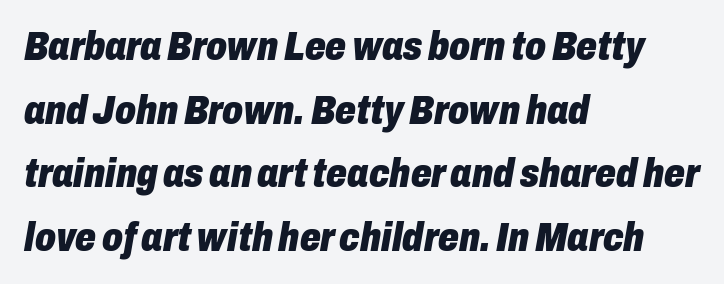
Compared with typical body copy, the letter spacing here is the same. The typesetter chose a ragged-right arrangement here. The line-height multiplier appears to be the usual default. Each letter keeps its own natural width here, so spacing adapts to shape.
